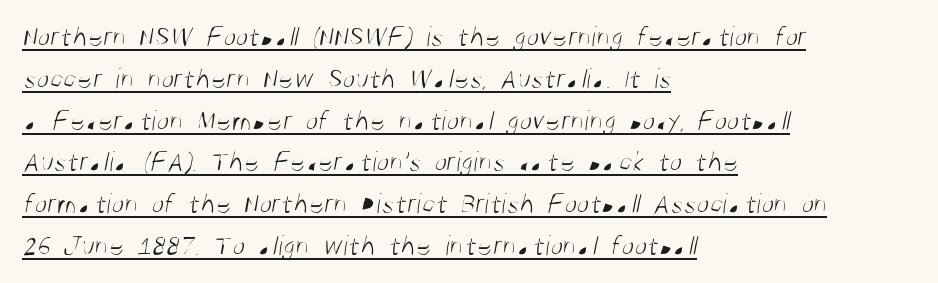
Summary of weight: not heavy and not bold. This is sans-serif lettering, the kind often seen on screens and signage. Spacing verdict: proportional, widths tailored to each character. The gaps between neighbouring characters are ordinary and unremarkable. A baseline rule has been typeset under these characters. Left-aligned paragraph, ragged on the right.
